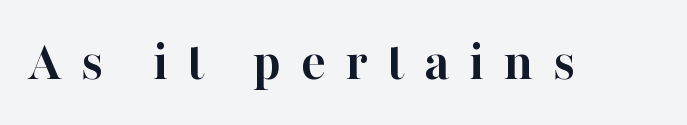
Proportional: the letters do not fall into vertical columns. Type style note: has serifs. The area under the type is left untouched. Do the letters lean? They stand straight. Strong, thick strokes mark this as bold type. The rendering inserts visible extra space after every character.
